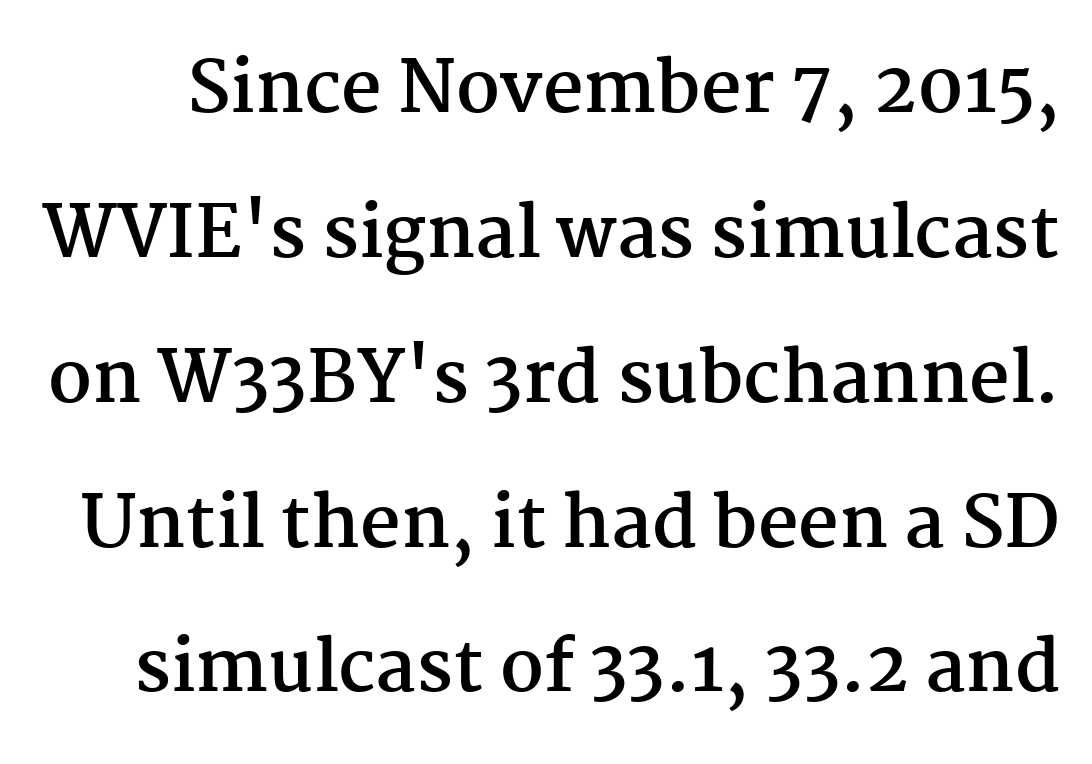
{"serif": "yes", "italic": "no", "bold": "yes", "weight": "semibold", "width": "normal", "stroke_contrast": "medium", "x_height": "medium", "monospaced": "no", "underline": "no", "line_spacing": "loose", "line_spacing_ratio": 2.04, "letter_spacing": "normal", "letter_spacing_em": 0.0, "glyph_px": 71}
